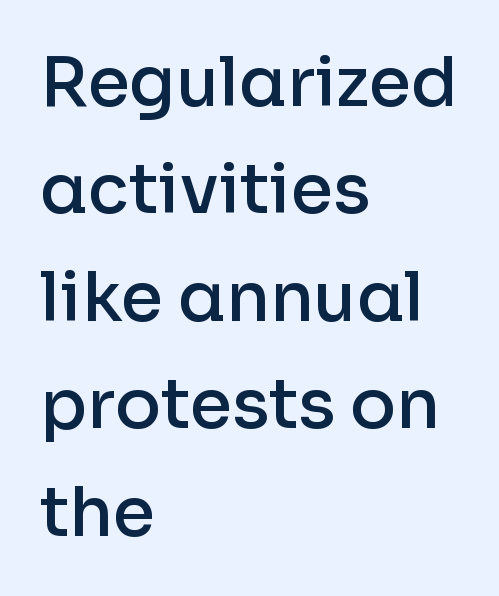
The image shows 68 px semibold sans-serif type, upright; set left-aligned, normal line spacing (1.58x), normal letter spacing, not underlined; low stroke contrast and a medium x-height.
